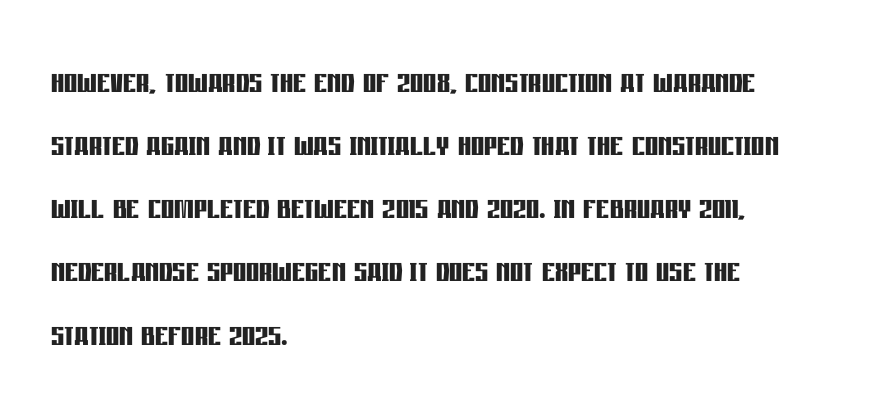
Q: Is the text bold? A: Yes.
Q: Is the text italic (slanted)? A: No, it is upright.
Q: Is the typeface a serif or a sans-serif typeface? A: Sans-serif.
Q: Is the text underlined? A: No.
Q: How is the paragraph aligned? A: Left-aligned.
Q: Is the spacing between letters normal or unusually wide? A: Normal.
Q: Is the spacing between lines tight, normal or loose? A: Normal.
Q: Width (condensed, normal, or wide)? A: Condensed.
Q: Stroke contrast? A: Low.
Q: x-height? A: Large.
Q: Monospaced? A: No.
